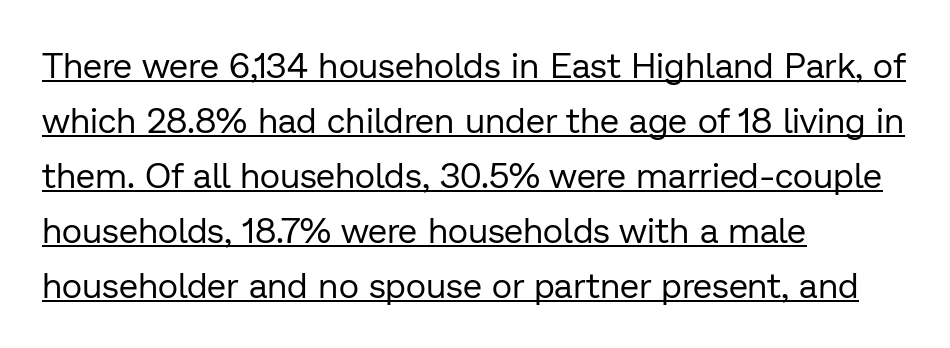
The image shows 35 px regular-weight sans-serif type, upright; set left-aligned, normal line spacing (1.57x), normal letter spacing, underlined; low stroke contrast and a medium x-height.
